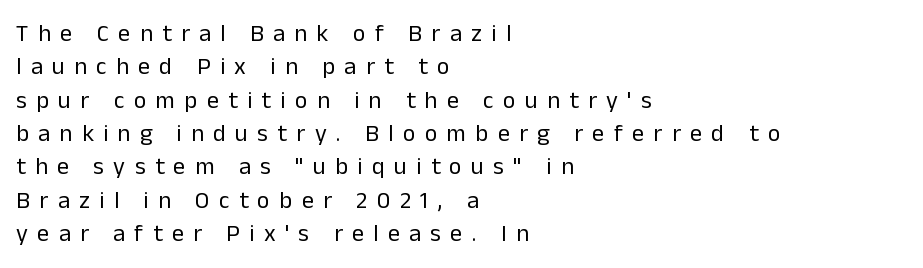
Q: Is the text bold? A: No.
Q: Is the text italic (slanted)? A: No, it is upright.
Q: Is the text underlined? A: No.
Q: How is the paragraph aligned? A: Left-aligned.
Q: Is the spacing between letters normal or unusually wide? A: Unusually wide.
Q: Is the spacing between lines tight, normal or loose? A: Normal.
